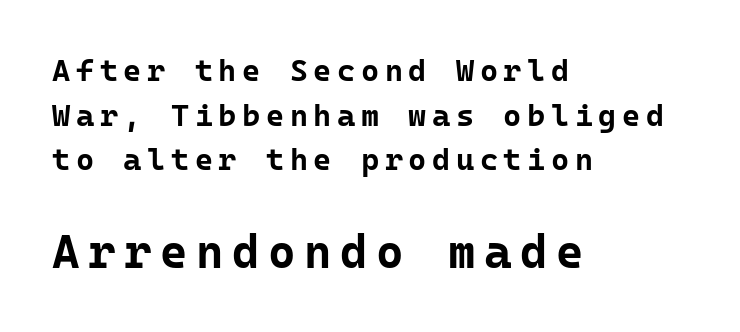
{"serif": "no", "italic": "no", "bold": "yes", "weight": "bold", "width": "normal", "stroke_contrast": "low", "x_height": "medium", "monospaced": "yes", "underline": "no", "align": "left", "line_spacing": "normal", "line_spacing_ratio": 1.44, "larger_block": "second", "size_ratio": 1.52, "glyph_px": 47}
